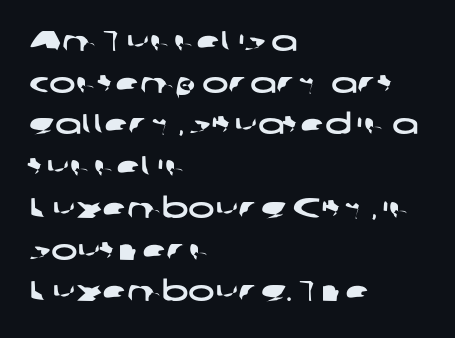
Looks like regular typesetting: each glyph gets only the width it needs. Horizontally, the lines are justified to the leading edge only. The type is set solid horizontally, with unmodified tracking. Reading down the column, the eye jumps a familiar distance to each next line. The passage shown is not underscored anywhere.
